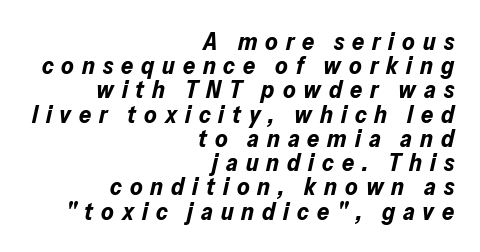
Q: Is the text bold? A: Yes.
Q: Is the text italic (slanted)? A: Yes, it leans right by about 13 degrees.
Q: Is the text underlined? A: No.
Q: How is the paragraph aligned? A: Right-aligned.
Q: Is the spacing between letters normal or unusually wide? A: Unusually wide.
Q: Is the spacing between lines tight, normal or loose? A: Tight.
